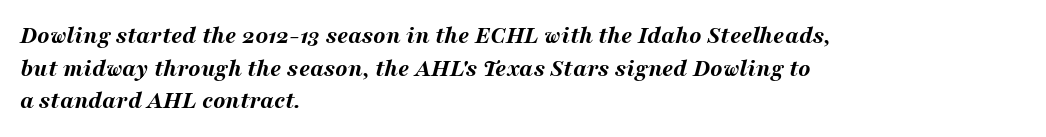
Q: Is the text bold? A: Yes.
Q: Is the text italic (slanted)? A: Yes, it leans right by about 16 degrees.
Q: Is the text underlined? A: No.
Q: How is the paragraph aligned? A: Left-aligned.
Q: Is the spacing between letters normal or unusually wide? A: Normal.
Q: Is the spacing between lines tight, normal or loose? A: Normal.
